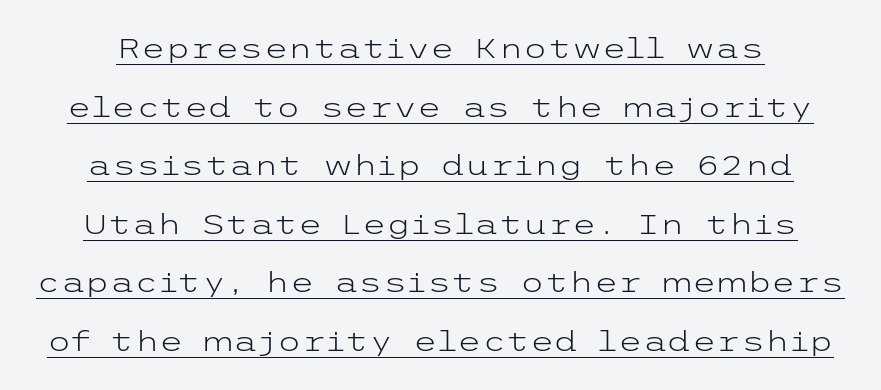
Letter spacing: default. Classification — sans serif. The typesetter has applied underlining to the passage shown. Leading: increased.
